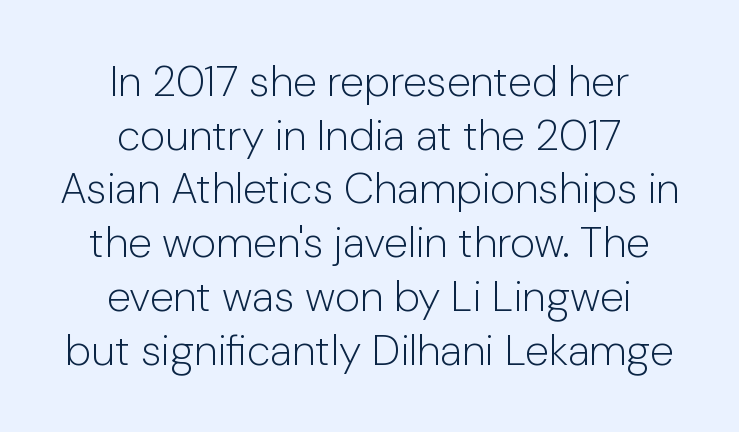
Is this a fixed-width face? No — the glyphs have proportional, varying widths. This rendering employs a face without finishing strokes, i.e., a sans-serif. One-word summary of the alignment: center. Weight: not bold — regular or lighter.
